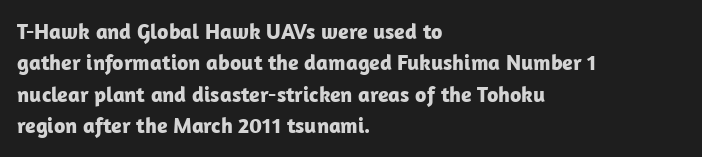
The vertical gap from one line to the next is medium. Bold? Absolutely — the strokes are thick and heavy. Plain, unruled lines of type. The ragged edge is on the right, which tells us the setting is flush left.
